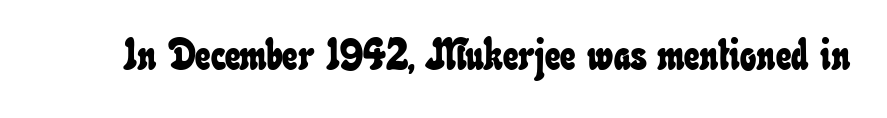
This rendering leaves character spacing at its baseline value. Decoration check: the copy has no underline. Character widths vary here, with narrow letters taking less room than wide ones.
